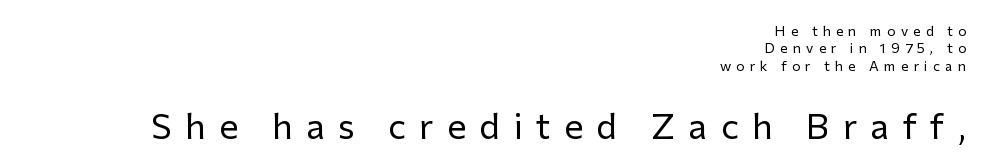
The image shows 36 px regular-weight sans-serif type, upright; set right-aligned, line spacing 1.24x, unusually wide letter spacing (+0.37 em), not underlined; the second (bottom) block is 2.57x larger; low stroke contrast and a medium x-height.
